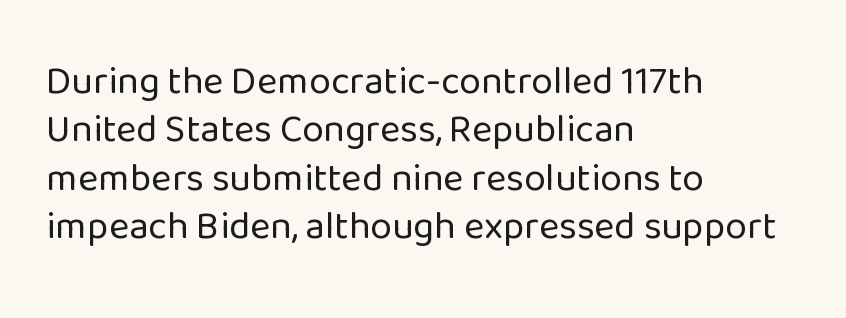
The image shows 39 px regular-weight sans-serif type, upright; set left-aligned, line spacing 1.24x, normal letter spacing, not underlined; low stroke contrast and a medium x-height.
